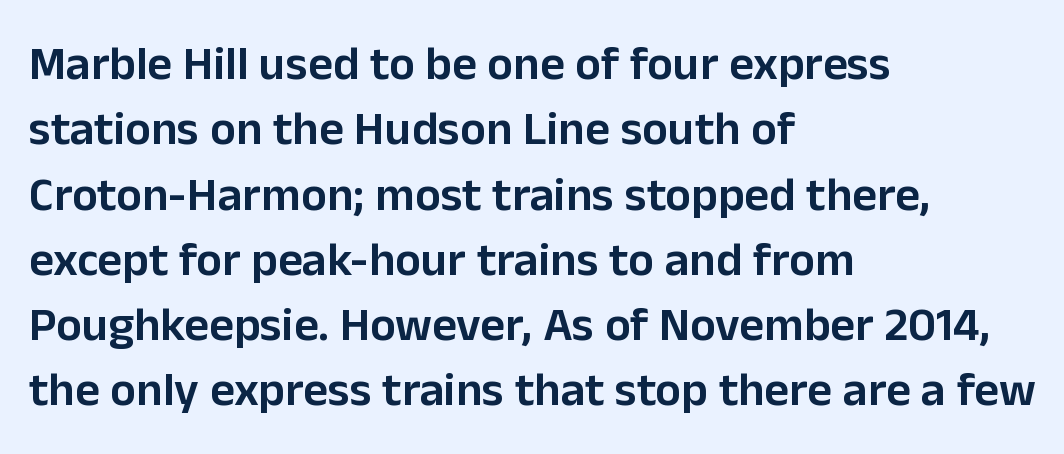
{"serif": "no", "italic": "no", "bold": "semi", "weight": "semibold", "width": "normal", "stroke_contrast": "low", "x_height": "medium", "monospaced": "no", "underline": "no", "align": "left", "line_spacing": "normal", "line_spacing_ratio": 1.36, "letter_spacing": "normal", "letter_spacing_em": 0.0, "glyph_px": 48}
